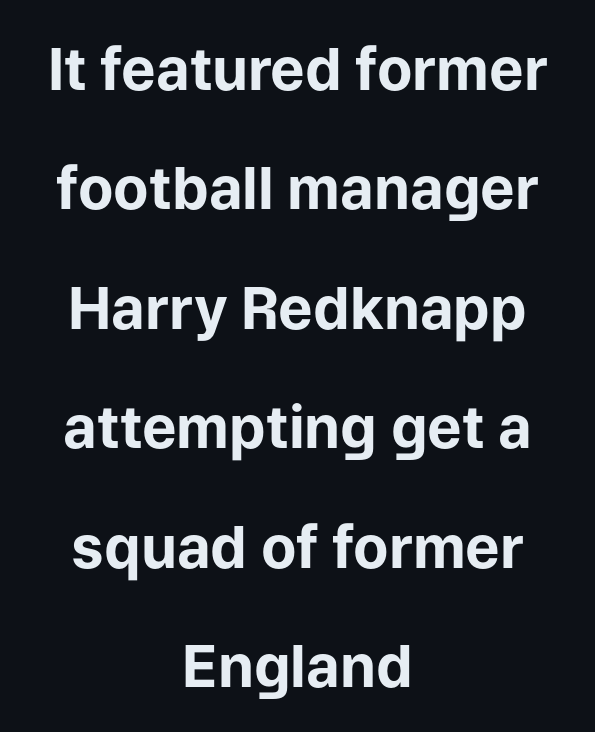
{"serif": "no", "italic": "no", "bold": "yes", "weight": "bold", "width": "normal", "stroke_contrast": "low", "x_height": "medium", "monospaced": "no", "underline": "no", "align": "center", "line_spacing": "loose", "line_spacing_ratio": 2.06, "letter_spacing": "normal", "letter_spacing_em": 0.0, "glyph_px": 58}
